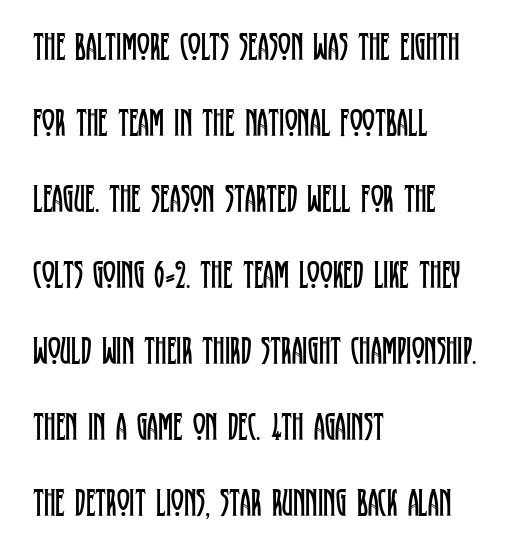
Standard letterfit; no display-style spreading of the glyphs. Vertical strokes here are truly vertical. Caption: multi-line text, flush left, ragged right. Type style note: has serifs. Summary of weight: not heavy and not bold. Summary of vertical rhythm: relaxed, with wide interline spacing.
